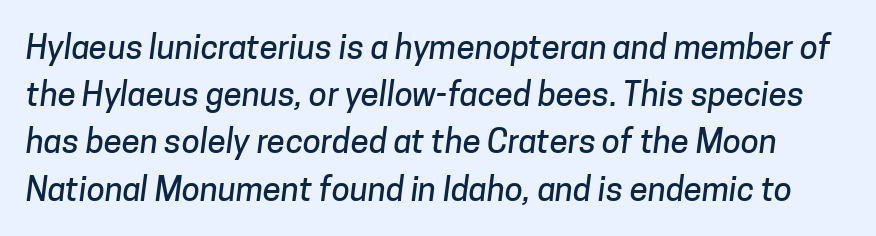
The image shows 33 px sans-serif type; set normal line spacing (1.43x), normal letter spacing, not underlined; low stroke contrast and a medium x-height.
